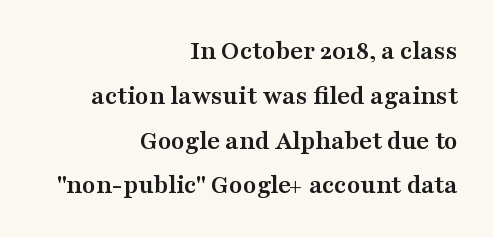
Q: Is the text bold? A: Yes.
Q: Is the text italic (slanted)? A: No, it is upright.
Q: Is the text underlined? A: No.
Q: How is the paragraph aligned? A: Right-aligned.
Q: Is the spacing between letters normal or unusually wide? A: Normal.
Q: Is the spacing between lines tight, normal or loose? A: Normal.
